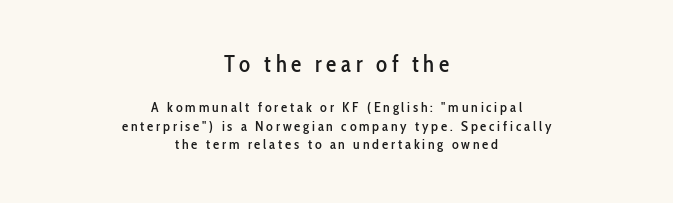
{"italic": "no", "underline": "no", "align": "center", "line_spacing": "normal", "line_spacing_ratio": 1.33, "letter_spacing": "wide", "letter_spacing_em": 0.2, "larger_block": "first", "size_ratio": 1.64, "glyph_px": 23}
